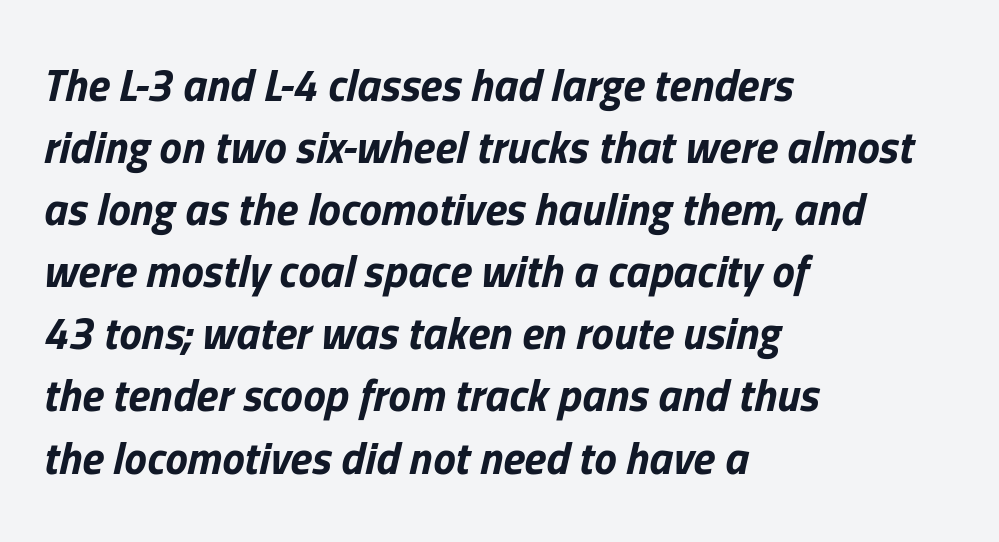
Inter-character spacing is left at the font's built-in metrics. One glance says typical: line gaps are just what's usual. Note the varied advance widths — an 'i' is clearly narrower than an 'm'. Typographic density is high because the face is bold.
